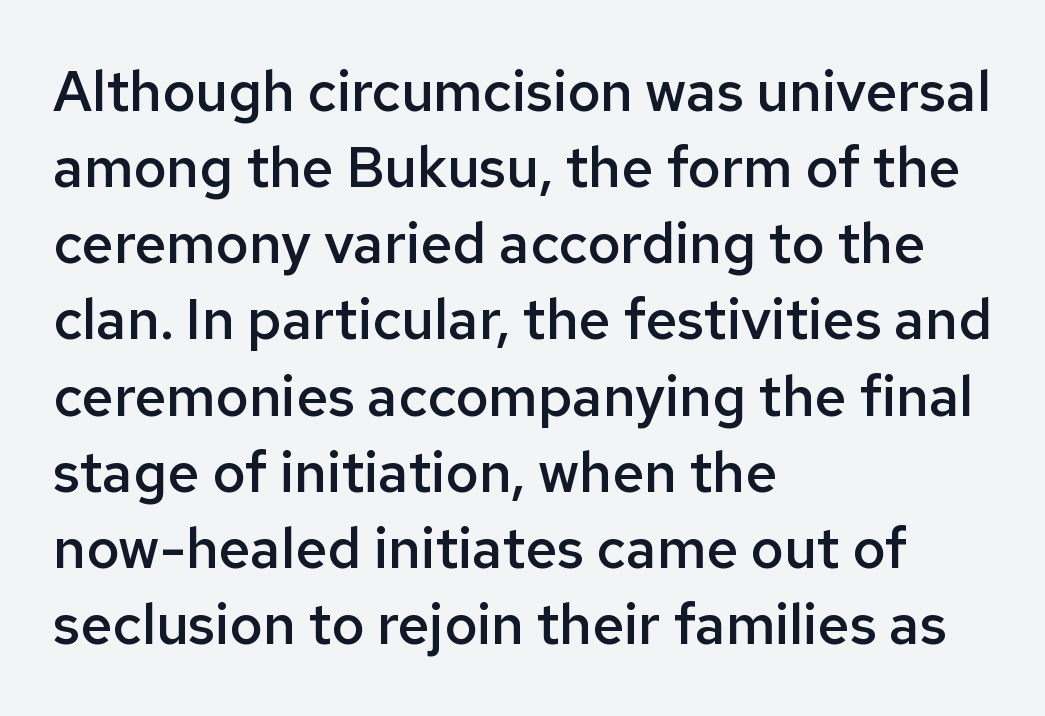
Q: Is the text bold? A: Semi-bold.
Q: Is the text italic (slanted)? A: No, it is upright.
Q: Is the typeface a serif or a sans-serif typeface? A: Sans-serif.
Q: Is the text underlined? A: No.
Q: How is the paragraph aligned? A: Left-aligned.
Q: Is the spacing between letters normal or unusually wide? A: Normal.
Q: Is the spacing between lines tight, normal or loose? A: Normal.
Q: Width (condensed, normal, or wide)? A: Normal.
Q: Stroke contrast? A: Low.
Q: x-height? A: Medium.
Q: Monospaced? A: No.
